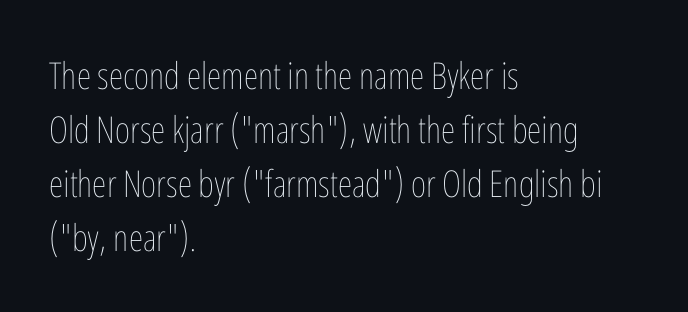
Q: Is the text bold? A: No.
Q: Is the text italic (slanted)? A: No, it is upright.
Q: Is the text underlined? A: No.
Q: How is the paragraph aligned? A: Left-aligned.
Q: Is the spacing between letters normal or unusually wide? A: Normal.
Q: Is the spacing between lines tight, normal or loose? A: Normal.
Q: Width (condensed, normal, or wide)? A: Condensed.
Q: Stroke contrast? A: Low.
Q: x-height? A: Medium.
Q: Monospaced? A: No.
